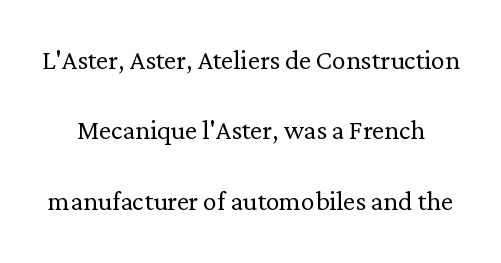
Q: Is the text bold? A: No.
Q: Is the text italic (slanted)? A: No, it is upright.
Q: Is the typeface a serif or a sans-serif typeface? A: Serif.
Q: Is the text underlined? A: No.
Q: Is the spacing between letters normal or unusually wide? A: Normal.
Q: Is the spacing between lines tight, normal or loose? A: Loose.
Q: Width (condensed, normal, or wide)? A: Normal.
Q: Stroke contrast? A: Low.
Q: x-height? A: Medium.
Q: Monospaced? A: No.
